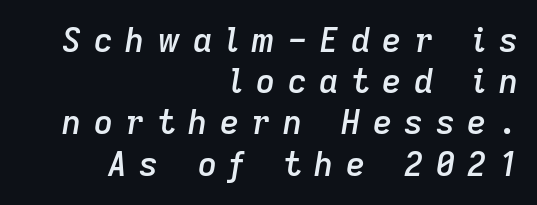
{"italic": "yes", "lean": "right", "slant_degrees": 9, "bold": "semi", "weight": "semibold", "width": "normal", "stroke_contrast": "low", "x_height": "medium", "monospaced": "no", "underline": "no", "align": "right", "line_spacing": "normal", "line_spacing_ratio": 1.25, "letter_spacing": "wide", "letter_spacing_em": 0.38, "glyph_px": 33}
